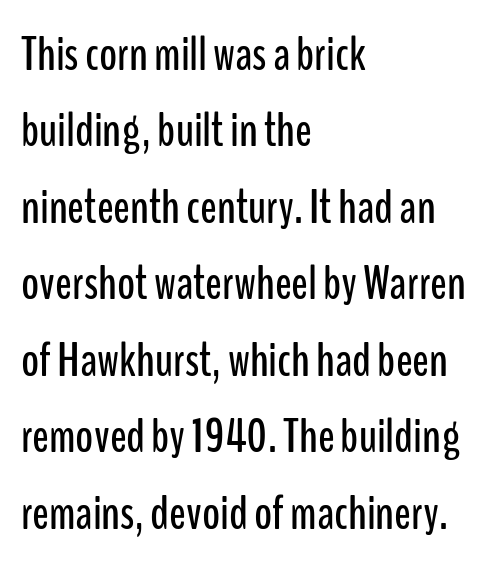
Q: Is the text italic (slanted)? A: No, it is upright.
Q: Is the typeface a serif or a sans-serif typeface? A: Sans-serif.
Q: Is the text underlined? A: No.
Q: How is the paragraph aligned? A: Left-aligned.
Q: Is the spacing between letters normal or unusually wide? A: Normal.
Q: Is the spacing between lines tight, normal or loose? A: Normal.
Q: Width (condensed, normal, or wide)? A: Condensed.
Q: Stroke contrast? A: Low.
Q: x-height? A: Medium.
Q: Monospaced? A: No.
